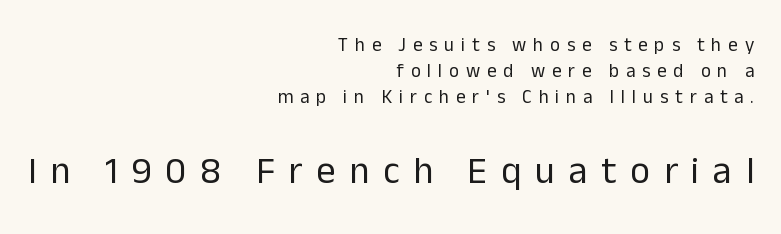
{"serif": "no", "italic": "no", "bold": "no", "weight": "regular", "width": "normal", "stroke_contrast": "low", "x_height": "medium", "monospaced": "no", "underline": "no", "align": "right", "line_spacing": "normal", "line_spacing_ratio": 1.36, "letter_spacing": "wide", "letter_spacing_em": 0.36, "larger_block": "second", "size_ratio": 2.0, "glyph_px": 38}
